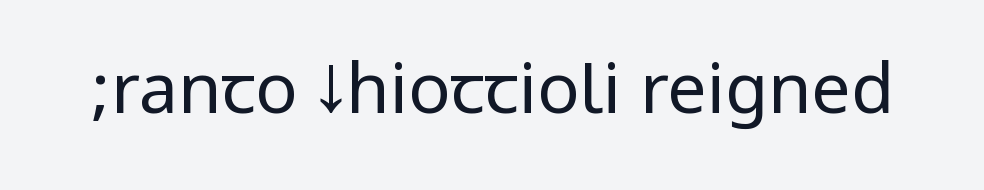
{"serif": "no", "italic": "no", "bold": "no", "weight": "regular", "width": "condensed", "stroke_contrast": "low", "underline": "no", "letter_spacing": "normal", "letter_spacing_em": 0.0, "glyph_px": 70}
